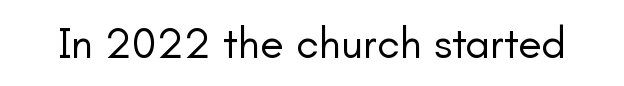
Q: Is the text bold? A: No.
Q: Is the text italic (slanted)? A: No, it is upright.
Q: Is the typeface a serif or a sans-serif typeface? A: Sans-serif.
Q: Is the text underlined? A: No.
Q: Is the spacing between letters normal or unusually wide? A: Normal.
Q: Width (condensed, normal, or wide)? A: Normal.
Q: Stroke contrast? A: Low.
Q: x-height? A: Small.
Q: Monospaced? A: No.
